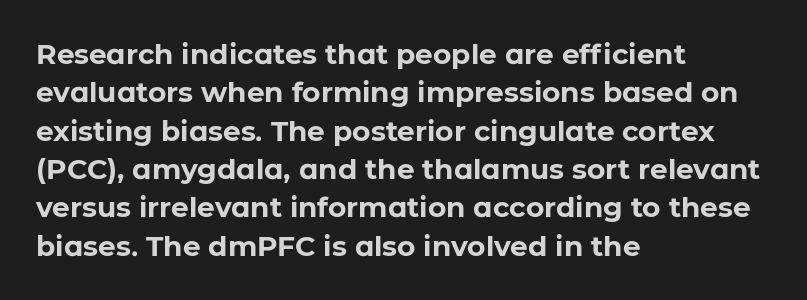
The image shows 28 px bold sans-serif type, upright; set left-aligned, normal line spacing (1.37x), normal letter spacing, not underlined; low stroke contrast and a medium x-height.
